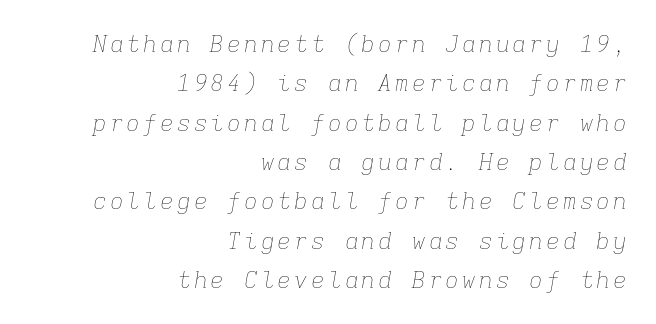
Q: Is the text bold? A: No.
Q: Is the text italic (slanted)? A: Yes, it leans right by about 9 degrees.
Q: Is the text underlined? A: No.
Q: How is the paragraph aligned? A: Right-aligned.
